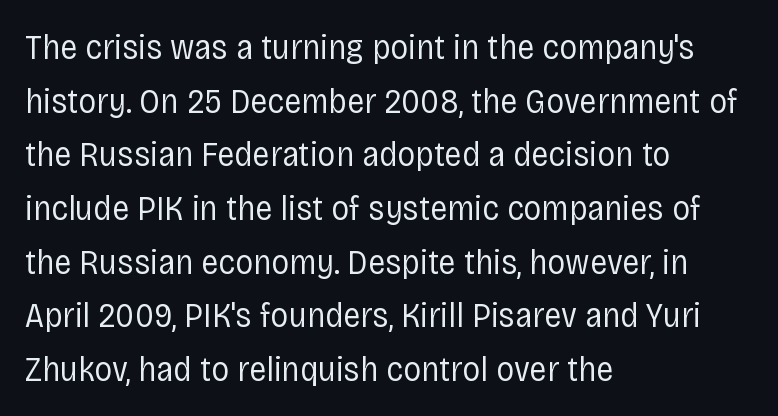
{"serif": "no", "italic": "no", "bold": "no", "weight": "regular", "width": "condensed", "stroke_contrast": "low", "x_height": "large", "monospaced": "no", "underline": "no", "align": "left", "line_spacing": "normal", "line_spacing_ratio": 1.49, "letter_spacing": "normal", "letter_spacing_em": 0.0, "glyph_px": 36}
